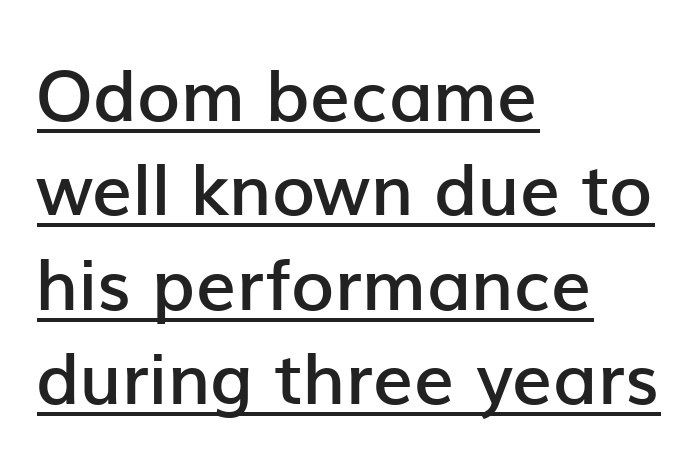
Teacher's note: observe the even left margin — that is flush-left alignment. Does extra space separate the letters? No, they use regular spacing. A continuous stroke trails under the words, as in a hyperlink. Does the type have serifs? No, each stem ends abruptly. Look at the stroke-to-counter ratio: somewhat heavy, a semibold. You could not count columns in this text — the font is proportionally spaced.
